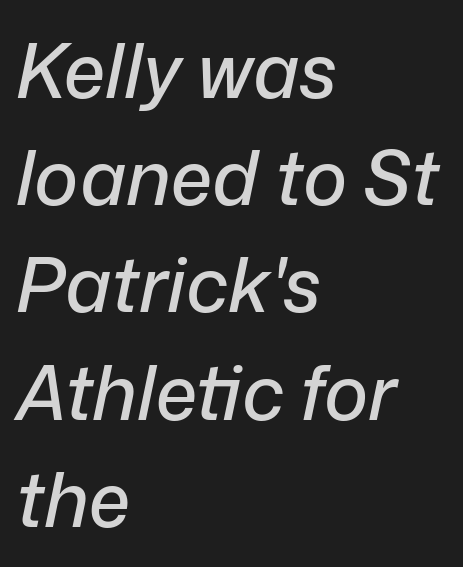
Q: Is the text italic (slanted)? A: Yes, it leans right by about 12 degrees.
Q: Is the text underlined? A: No.
Q: How is the paragraph aligned? A: Left-aligned.
Q: Is the spacing between letters normal or unusually wide? A: Normal.
Q: Is the spacing between lines tight, normal or loose? A: Normal.
Q: Width (condensed, normal, or wide)? A: Normal.
Q: Stroke contrast? A: Low.
Q: x-height? A: Medium.
Q: Monospaced? A: No.
